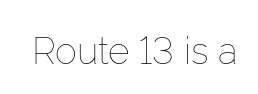
{"italic": "no", "bold": "no", "weight": "thin", "width": "normal", "stroke_contrast": "low", "x_height": "medium", "monospaced": "no", "underline": "no", "letter_spacing": "normal", "letter_spacing_em": 0.0, "glyph_px": 37}
